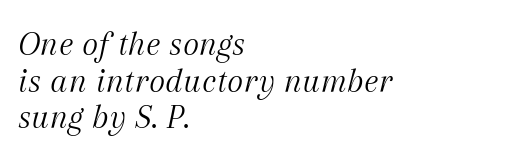
Q: Is the text bold? A: No.
Q: Is the text italic (slanted)? A: Yes, it leans right by about 12 degrees.
Q: Is the typeface a serif or a sans-serif typeface? A: Serif.
Q: Is the text underlined? A: No.
Q: How is the paragraph aligned? A: Left-aligned.
Q: Is the spacing between letters normal or unusually wide? A: Normal.
Q: Is the spacing between lines tight, normal or loose? A: Tight.
Q: Width (condensed, normal, or wide)? A: Normal.
Q: Stroke contrast? A: Medium.
Q: x-height? A: Medium.
Q: Monospaced? A: No.
